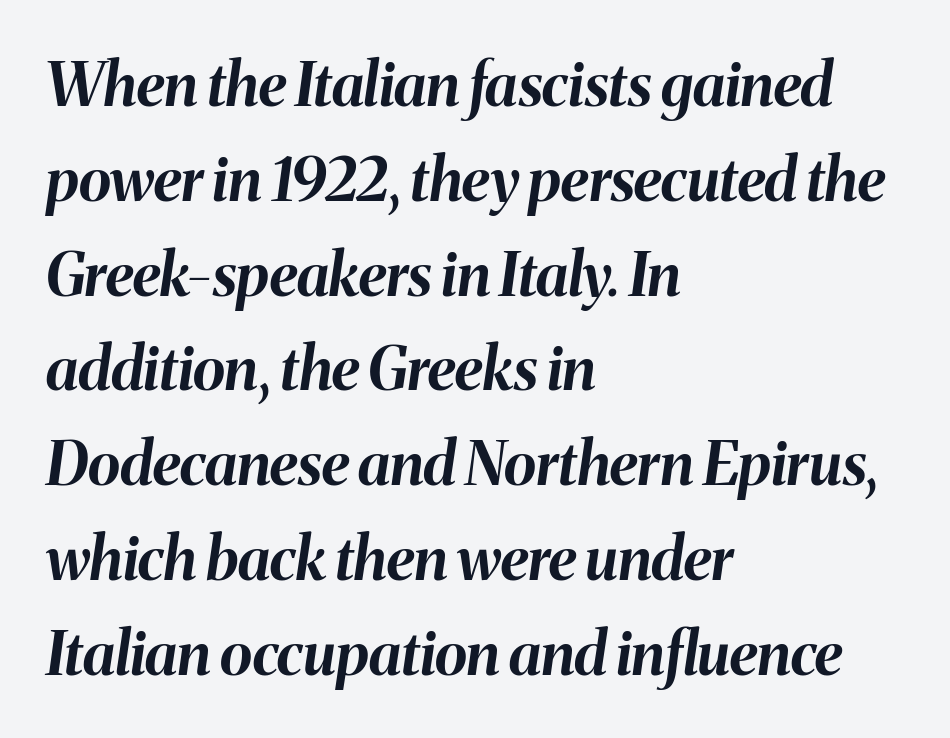
Between one letter and the next there's only the usual sliver of space. Descenders hang freely into open space. The designer left line spacing at the default. Italic: yes, the glyphs are oblique. Caption: multi-line text, flush left, ragged right. Varying glyph widths throughout — classic text-font behaviour.
